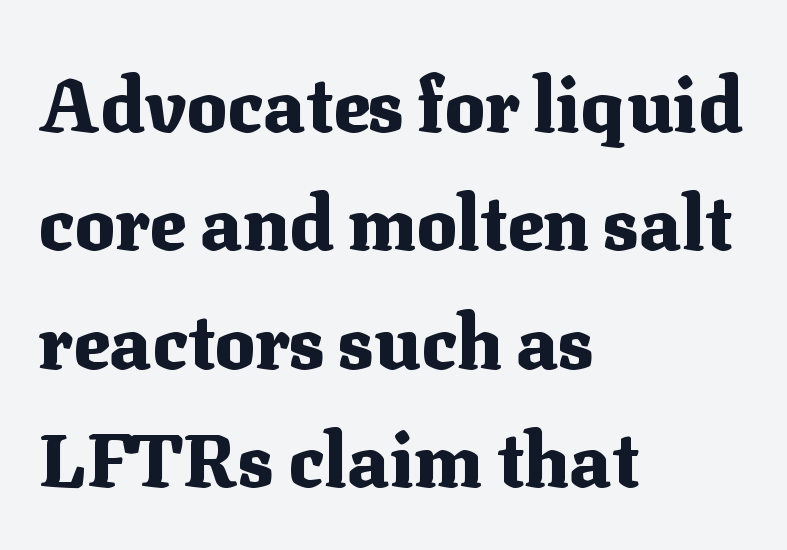
The image shows 75 px heavy serif type, upright; set left-aligned, normal line spacing (1.58x), normal letter spacing, not underlined; medium stroke contrast and a medium x-height.
